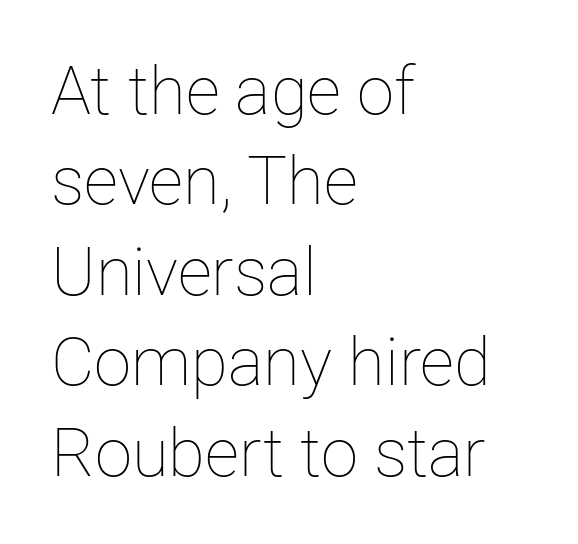
Q: Is the text bold? A: No.
Q: Is the text italic (slanted)? A: No, it is upright.
Q: Is the text underlined? A: No.
Q: How is the paragraph aligned? A: Left-aligned.
Q: Is the spacing between letters normal or unusually wide? A: Normal.
Q: Is the spacing between lines tight, normal or loose? A: Normal.
Q: Width (condensed, normal, or wide)? A: Normal.
Q: Stroke contrast? A: Low.
Q: x-height? A: Medium.
Q: Monospaced? A: No.
